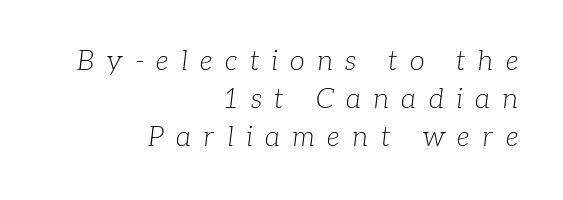
{"italic": "yes", "lean": "right", "slant_degrees": 7, "bold": "no", "underline": "no", "align": "right", "line_spacing": "normal", "line_spacing_ratio": 1.41, "letter_spacing": "wide", "letter_spacing_em": 0.46, "glyph_px": 27}
